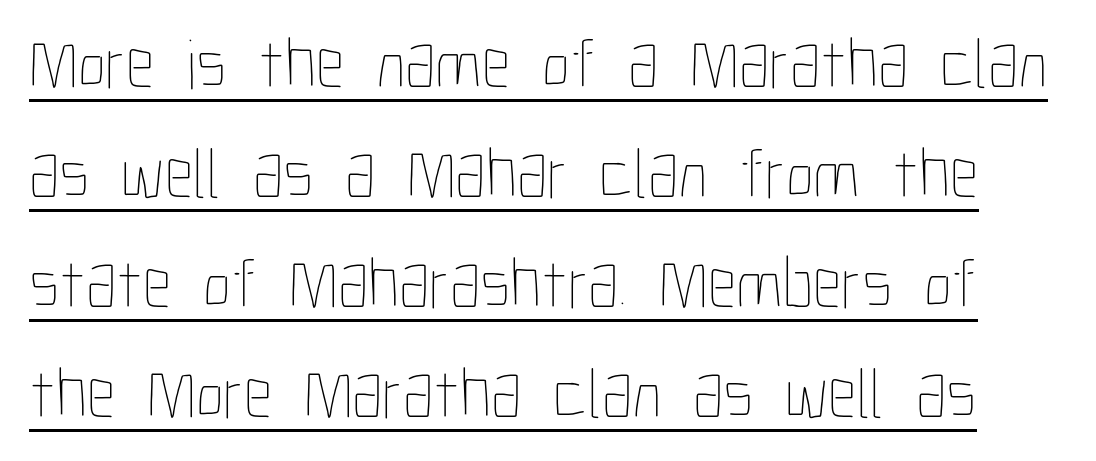
The image shows 71 px thin, condensed type, upright; set normal line spacing (1.55x), normal letter spacing, underlined; low stroke contrast and a medium x-height.
